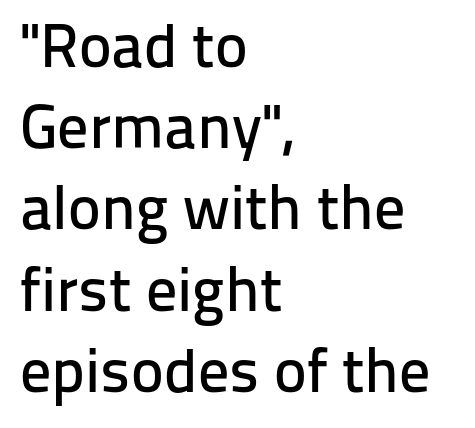
The lines sit at an ordinary, default distance from one another. The text block is weighted toward the left margin, trailing off unevenly rightward. A roman cut, with each character standing at attention. The rendering keeps characters at their native spacing. Nothing sits at the stroke ends, so this counts as sans-serif. A typesetter would call this proportional, since set widths differ per character.
